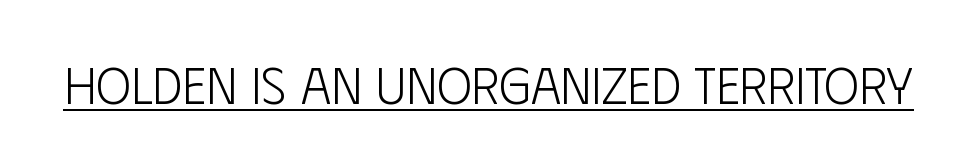
{"serif": "no", "italic": "no", "bold": "no", "weight": "light", "width": "condensed", "stroke_contrast": "low", "x_height": "large", "monospaced": "no", "underline": "yes", "letter_spacing": "normal", "letter_spacing_em": 0.0, "glyph_px": 52}
